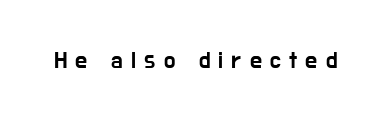
Q: Is the text italic (slanted)? A: No, it is upright.
Q: Is the text underlined? A: No.
Q: Is the spacing between letters normal or unusually wide? A: Unusually wide.
